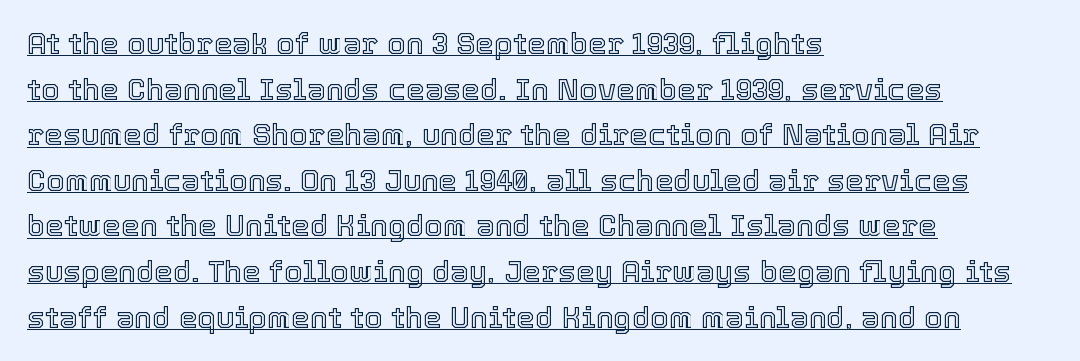
The image shows 30 px text type, upright; set left-aligned, normal line spacing (1.52x), normal letter spacing, underlined; a medium x-height.
